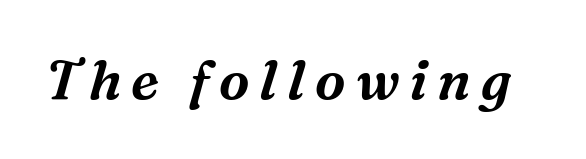
Note the varied advance widths — an 'i' is clearly narrower than an 'm'. Typographically, this falls in the serif category. Slant detected: the letters are inclined. Underline: absent.
